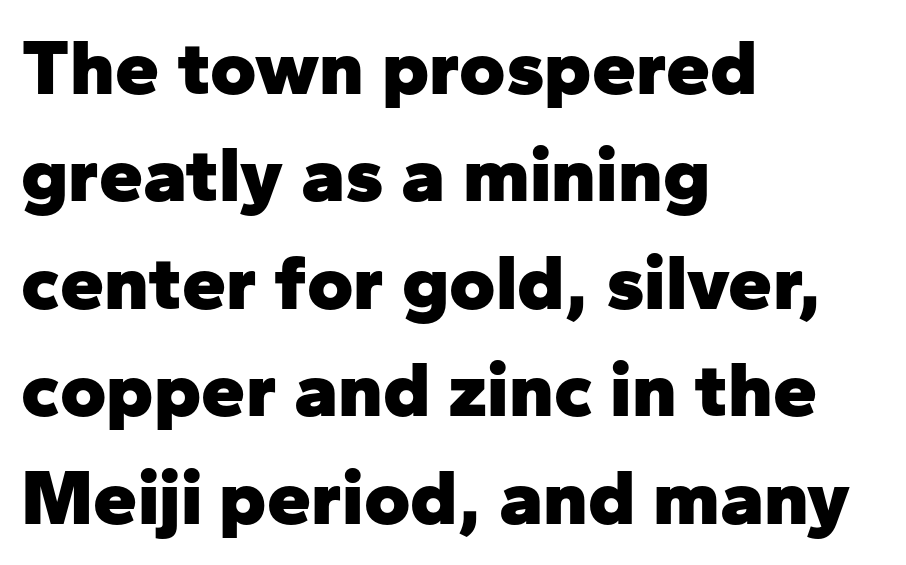
Horizontal alignment here is leftward, the default for most running prose. The letters stand straight up with perfectly vertical stems. Note the varied advance widths — an 'i' is clearly narrower than an 'm'. The block of text has a typical density, with ordinary space between rows. This rendering leaves character spacing at its baseline value. The area under the type is left untouched.
